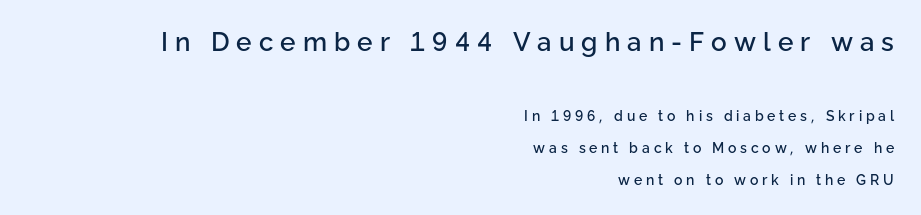
Q: Is the text italic (slanted)? A: No, it is upright.
Q: Is the text underlined? A: No.
Q: How is the paragraph aligned? A: Right-aligned.
Q: Is the spacing between letters normal or unusually wide? A: Unusually wide.
Q: Is the spacing between lines tight, normal or loose? A: Loose.
Q: Which block of text is set in a larger size, the first (top) or the second (bottom)? A: The first (top) one.
